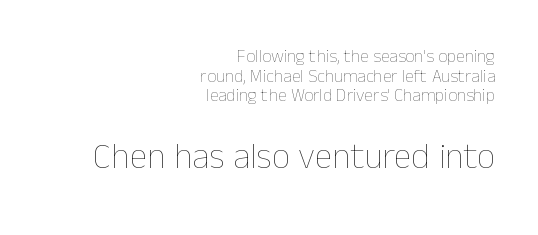
{"italic": "no", "bold": "no", "weight": "thin", "width": "normal", "stroke_contrast": "low", "x_height": "medium", "monospaced": "no", "underline": "no", "align": "right", "line_spacing": "tight", "line_spacing_ratio": 1.09, "letter_spacing": "normal", "letter_spacing_em": 0.0, "larger_block": "second", "size_ratio": 2.0, "glyph_px": 36}
